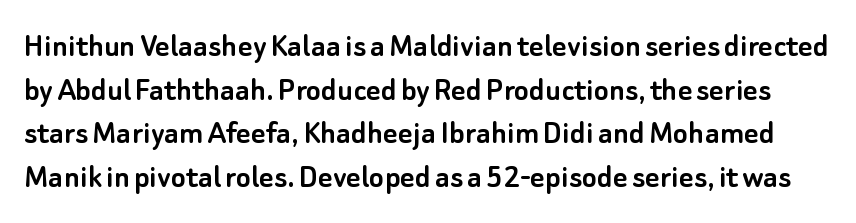
{"serif": "no", "italic": "no", "width": "normal", "stroke_contrast": "low", "x_height": "small", "monospaced": "no", "underline": "no", "line_spacing": "normal", "line_spacing_ratio": 1.25, "letter_spacing": "normal", "letter_spacing_em": 0.0, "glyph_px": 35}
